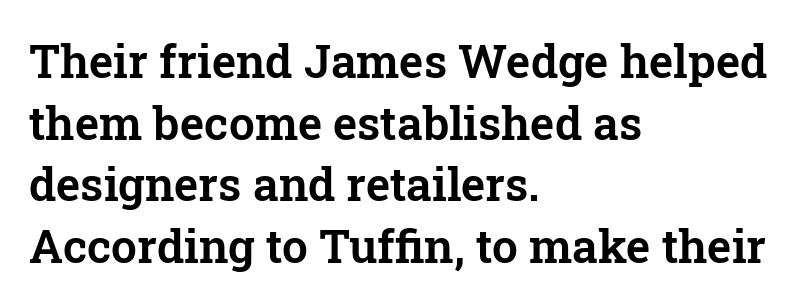
{"serif": "yes", "italic": "no", "width": "normal", "stroke_contrast": "low", "x_height": "medium", "monospaced": "no", "underline": "no", "align": "left", "line_spacing": "normal", "line_spacing_ratio": 1.34, "letter_spacing": "normal", "letter_spacing_em": 0.0, "glyph_px": 46}
